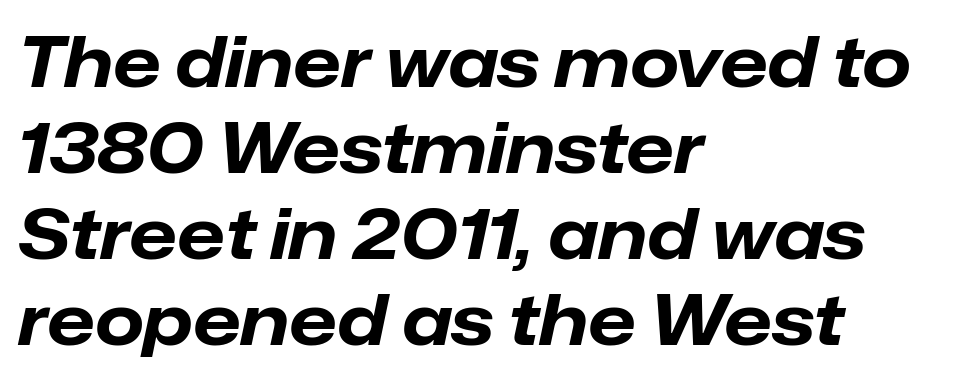
The image shows 70 px bold type, italic (leaning right); set left-aligned, line spacing 1.23x, normal letter spacing, not underlined; low stroke contrast and a medium x-height.
